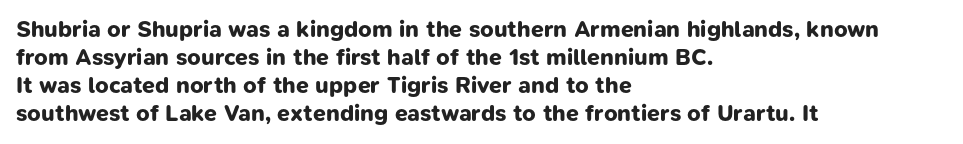
Q: Is the text bold? A: Yes.
Q: Is the text underlined? A: No.
Q: How is the paragraph aligned? A: Left-aligned.
Q: Is the spacing between letters normal or unusually wide? A: Normal.
